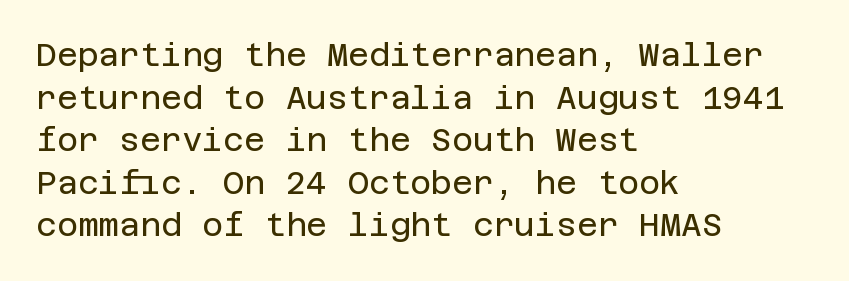
Q: Is the text bold? A: No.
Q: Is the text italic (slanted)? A: No, it is upright.
Q: Is the typeface a serif or a sans-serif typeface? A: Sans-serif.
Q: Is the text underlined? A: No.
Q: How is the paragraph aligned? A: Left-aligned.
Q: Is the spacing between letters normal or unusually wide? A: Normal.
Q: Is the spacing between lines tight, normal or loose? A: Normal.
Q: Width (condensed, normal, or wide)? A: Normal.
Q: Stroke contrast? A: Low.
Q: x-height? A: Large.
